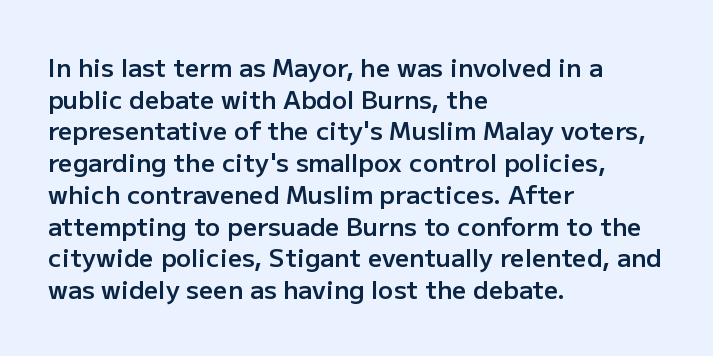
A semibold gives these letters moderate extra thickness, short of bold. The vertical gap from one line to the next is medium. The axis of the letterforms is exactly vertical. A typesetter would call this zero additional tracking. Plain, unruled lines of type. Leftover space on each line is placed entirely after the last word.
